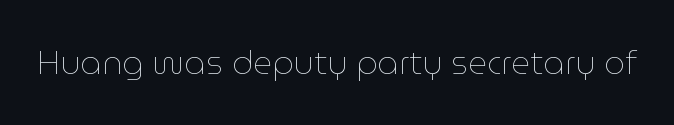
Tall strokes in this sample are plumb rather than angled. Counters stay open thanks to moderate or lighter strokes. Each row of text sits above clean, open space. These lines are rendered in a variable-pitch font.
